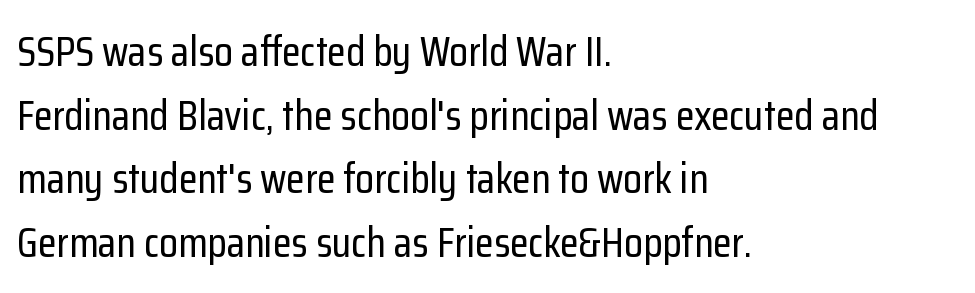
Q: Is the text italic (slanted)? A: No, it is upright.
Q: Is the typeface a serif or a sans-serif typeface? A: Sans-serif.
Q: Is the text underlined? A: No.
Q: How is the paragraph aligned? A: Left-aligned.
Q: Is the spacing between letters normal or unusually wide? A: Normal.
Q: Is the spacing between lines tight, normal or loose? A: Normal.
Q: Width (condensed, normal, or wide)? A: Condensed.
Q: Stroke contrast? A: Low.
Q: x-height? A: Medium.
Q: Monospaced? A: No.
